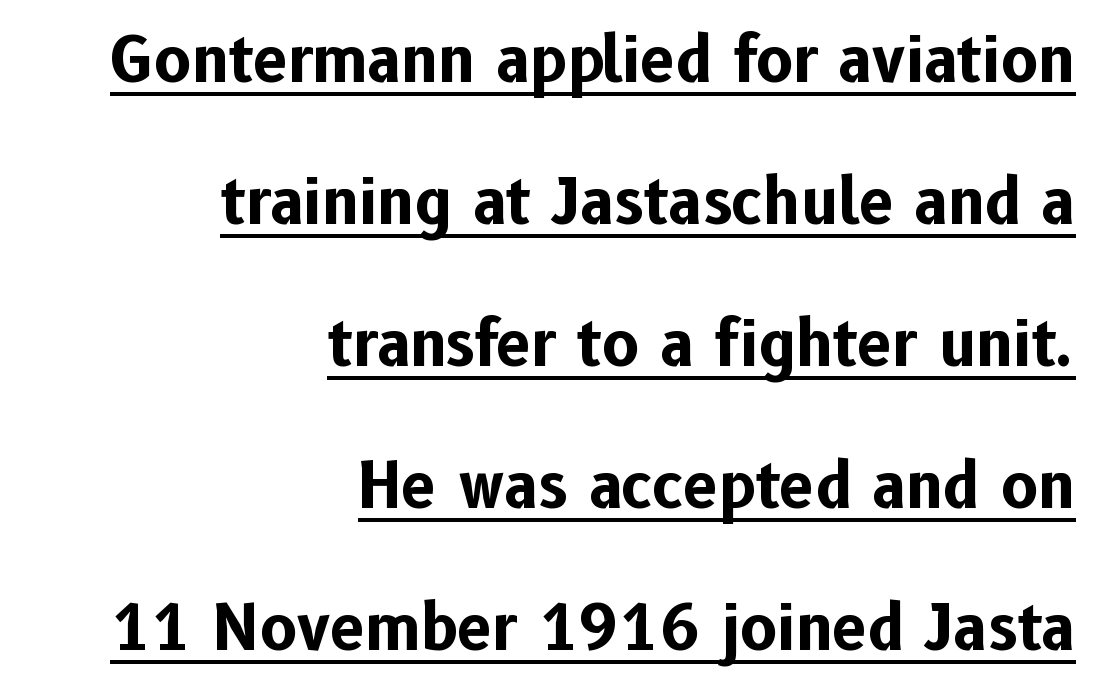
The image shows 62 px bold sans-serif type, upright; set right-aligned, loose line spacing (2.29x), normal letter spacing, underlined; low stroke contrast and a medium x-height.
